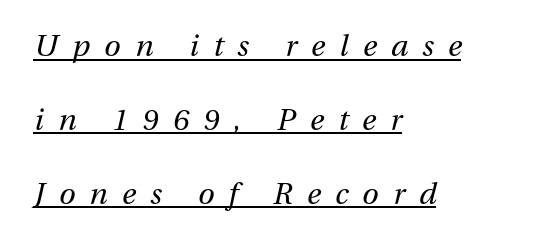
{"italic": "yes", "lean": "right", "slant_degrees": 13, "bold": "no", "weight": "regular", "width": "normal", "stroke_contrast": "medium", "x_height": "medium", "monospaced": "no", "underline": "yes", "align": "left", "line_spacing": "loose", "line_spacing_ratio": 2.46, "letter_spacing": "wide", "letter_spacing_em": 0.48, "glyph_px": 30}
